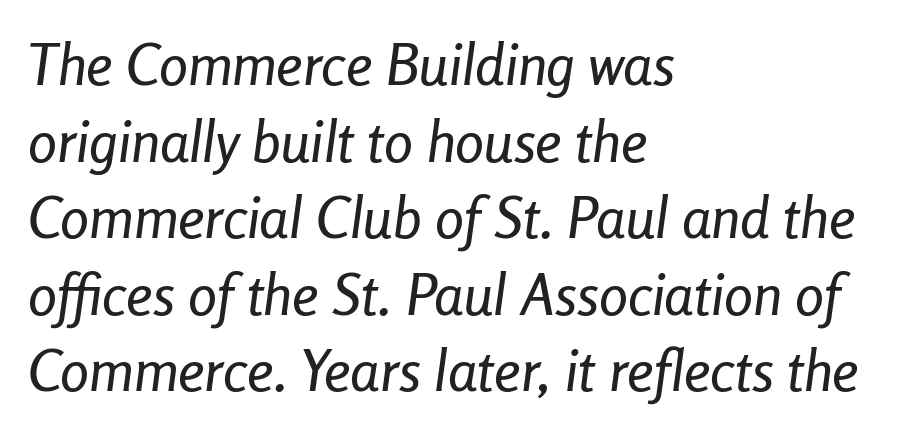
Compared with typical body copy, the letter spacing here is the same. Left-aligned paragraph, ragged on the right. A bare baseline throughout the passage. Observe the lean: these are italic letterforms. Leading: standard. Here the designer chose a conventional face with non-uniform glyph widths.
